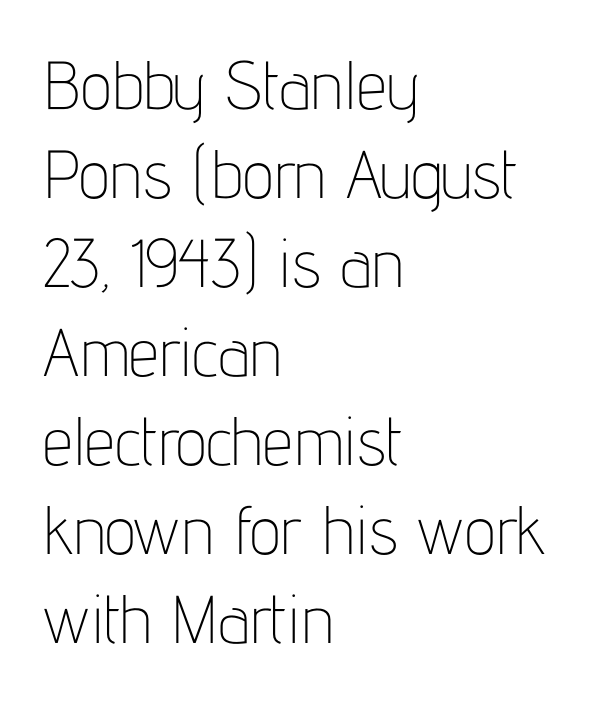
Q: Is the text bold? A: No.
Q: Is the text italic (slanted)? A: No, it is upright.
Q: Is the typeface a serif or a sans-serif typeface? A: Sans-serif.
Q: Is the text underlined? A: No.
Q: How is the paragraph aligned? A: Left-aligned.
Q: Is the spacing between letters normal or unusually wide? A: Normal.
Q: Is the spacing between lines tight, normal or loose? A: Normal.
Q: Width (condensed, normal, or wide)? A: Condensed.
Q: Stroke contrast? A: Low.
Q: x-height? A: Medium.
Q: Monospaced? A: No.
